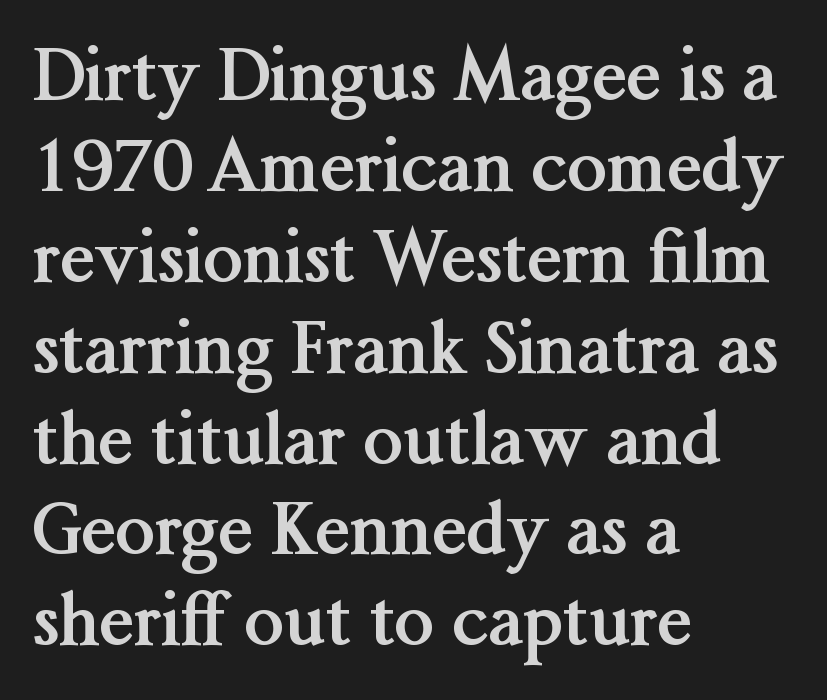
The image shows 71 px semibold serif type, upright; set left-aligned, normal line spacing (1.28x), normal letter spacing, not underlined; medium stroke contrast and a medium x-height.
